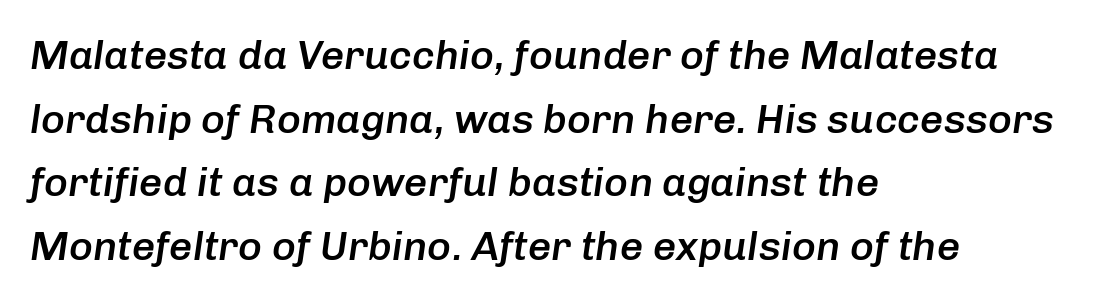
The image shows 41 px semibold type, italic (leaning right); set left-aligned, normal line spacing (1.55x), normal letter spacing, not underlined; low stroke contrast and a medium x-height.
